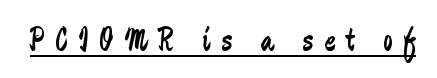
Varying glyph widths throughout — classic text-font behaviour. The horizontal fit of the characters is loose and conspicuously gappy. Font category for this specimen: sans-serif. No heavy texture on the line: the type isn't bold.
